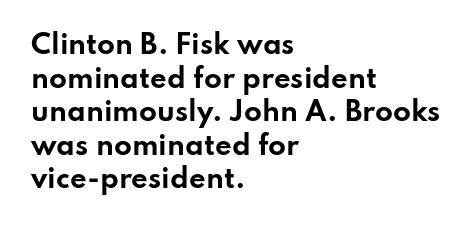
Q: Is the text bold? A: Yes.
Q: Is the text italic (slanted)? A: No, it is upright.
Q: Is the text underlined? A: No.
Q: How is the paragraph aligned? A: Left-aligned.
Q: Is the spacing between letters normal or unusually wide? A: Normal.
Q: Is the spacing between lines tight, normal or loose? A: Normal.
